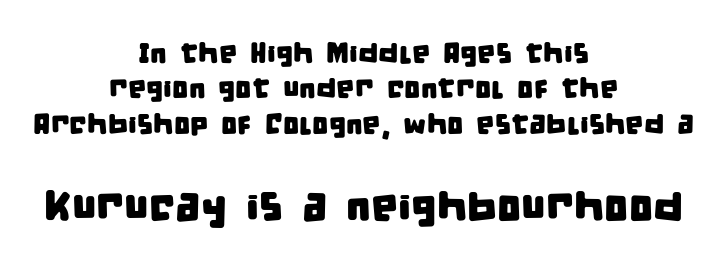
The image shows 43 px condensed sans-serif type; set centered, line spacing 1.22x, normal letter spacing, not underlined; the second (bottom) block is 1.48x larger; low stroke contrast and a large x-height.
